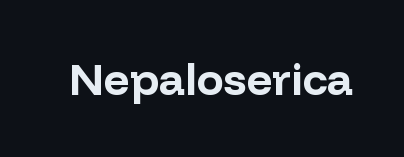
{"serif": "no", "italic": "no", "bold": "yes", "weight": "bold", "width": "normal", "stroke_contrast": "low", "x_height": "medium", "monospaced": "no", "underline": "no", "letter_spacing": "normal", "letter_spacing_em": 0.0, "glyph_px": 45}
